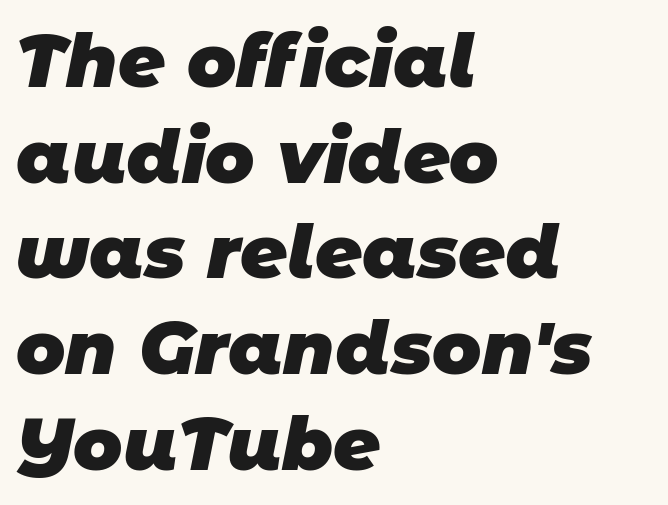
A typesetter would call this proportional, since set widths differ per character. No feet cap the strokes, marking this as sans-serif type. These lines are set flush left with a ragged right edge. Is the letter spacing exaggerated? No — it looks like the ordinary default. Check under the words: just untouched page.
